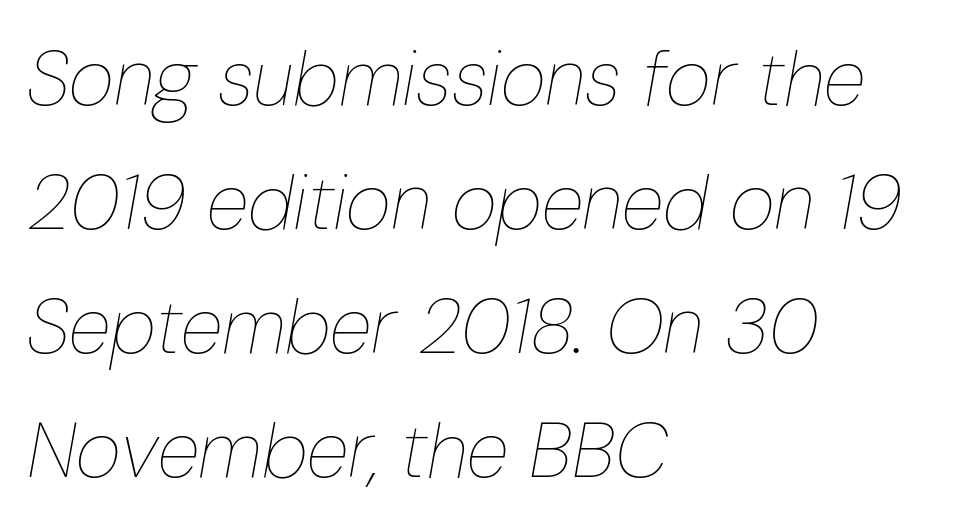
{"italic": "yes", "lean": "right", "slant_degrees": 10, "bold": "no", "weight": "thin", "width": "condensed", "stroke_contrast": "low", "x_height": "medium", "monospaced": "no", "underline": "no", "align": "left", "line_spacing": "normal", "line_spacing_ratio": 1.59, "letter_spacing": "normal", "letter_spacing_em": 0.0, "glyph_px": 78}
